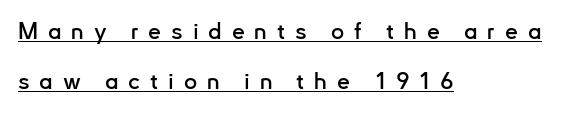
The image shows 23 px text type, upright; set left-aligned, loose line spacing (2.16x), unusually wide letter spacing (+0.43 em), underlined.
